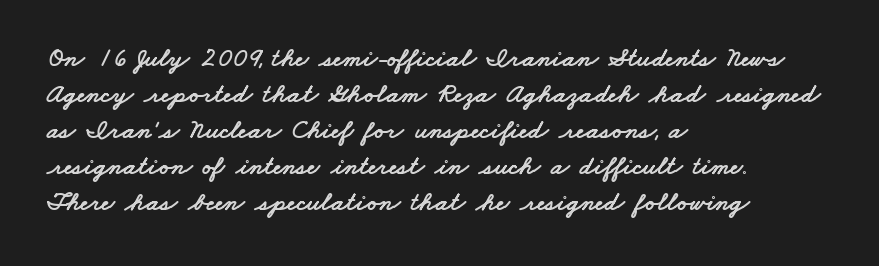
{"underline": "no", "align": "left", "line_spacing": "normal", "line_spacing_ratio": 1.33, "letter_spacing": "normal", "letter_spacing_em": 0.0, "glyph_px": 27}
